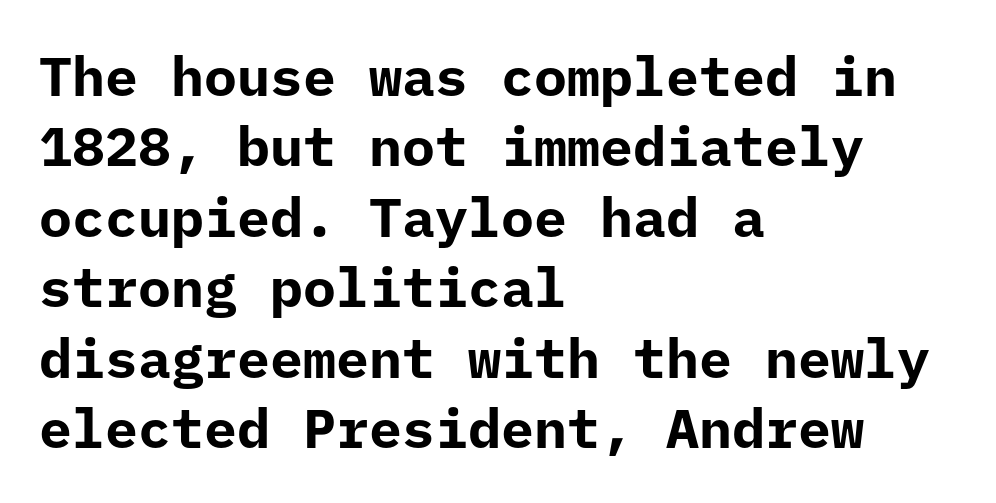
No feet cap the strokes, marking this as sans-serif type. Words appear dense and cohesive because spacing is normal. As a designer I'd log this as weight 700, bold. The font's upright variant was chosen for this text. The baseline area is clear. Students, observe: this is what conventionally led text looks like.
